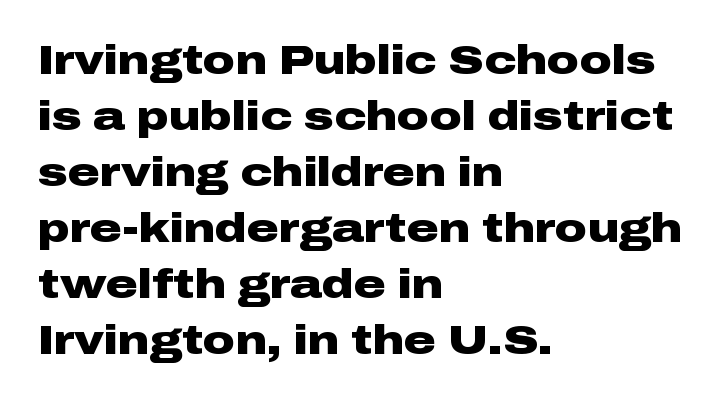
{"serif": "no", "italic": "no", "bold": "yes", "weight": "heavy", "width": "wide", "stroke_contrast": "low", "x_height": "medium", "monospaced": "no", "underline": "no", "align": "left", "line_spacing": "normal", "line_spacing_ratio": 1.4, "letter_spacing": "normal", "letter_spacing_em": 0.0, "glyph_px": 40}
